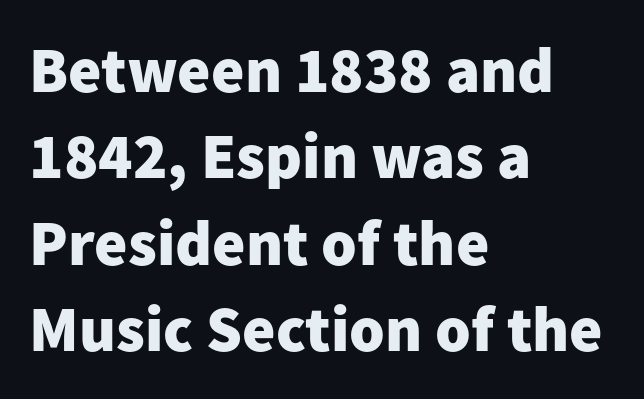
The image shows 64 px heavy sans-serif type, upright; set left-aligned, normal line spacing (1.35x), normal letter spacing, not underlined; low stroke contrast and a medium x-height.
